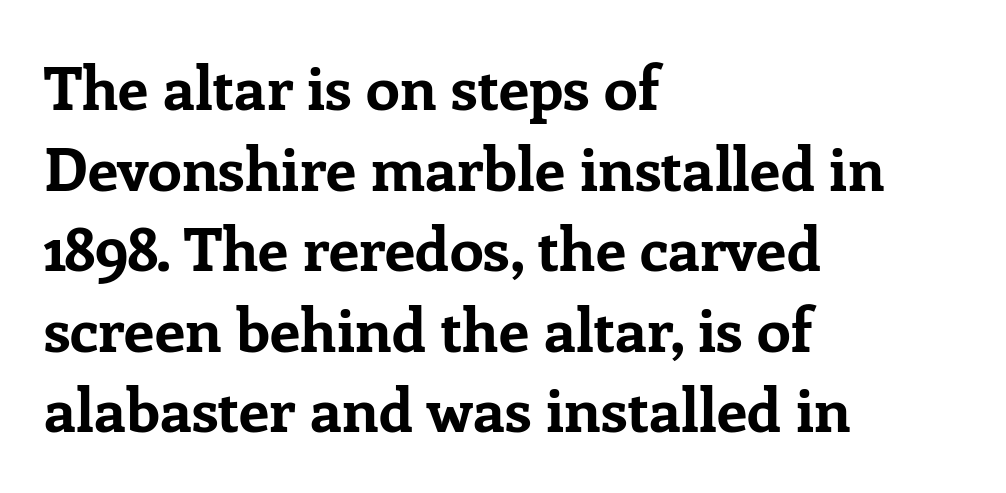
Q: Is the text bold? A: Yes.
Q: Is the text italic (slanted)? A: No, it is upright.
Q: Is the typeface a serif or a sans-serif typeface? A: Serif.
Q: Is the text underlined? A: No.
Q: How is the paragraph aligned? A: Left-aligned.
Q: Is the spacing between letters normal or unusually wide? A: Normal.
Q: Is the spacing between lines tight, normal or loose? A: Normal.
Q: Width (condensed, normal, or wide)? A: Normal.
Q: Stroke contrast? A: Low.
Q: x-height? A: Medium.
Q: Monospaced? A: No.
